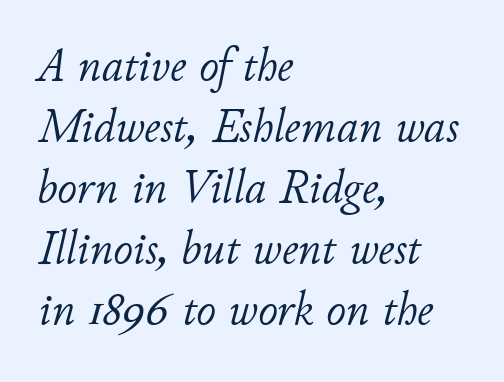
Q: Is the text bold? A: No.
Q: Is the text italic (slanted)? A: Yes, it leans right by about 11 degrees.
Q: Is the text underlined? A: No.
Q: How is the paragraph aligned? A: Left-aligned.
Q: Is the spacing between letters normal or unusually wide? A: Normal.
Q: Is the spacing between lines tight, normal or loose? A: Normal.
Q: Width (condensed, normal, or wide)? A: Normal.
Q: Stroke contrast? A: Low.
Q: x-height? A: Small.
Q: Monospaced? A: No.
